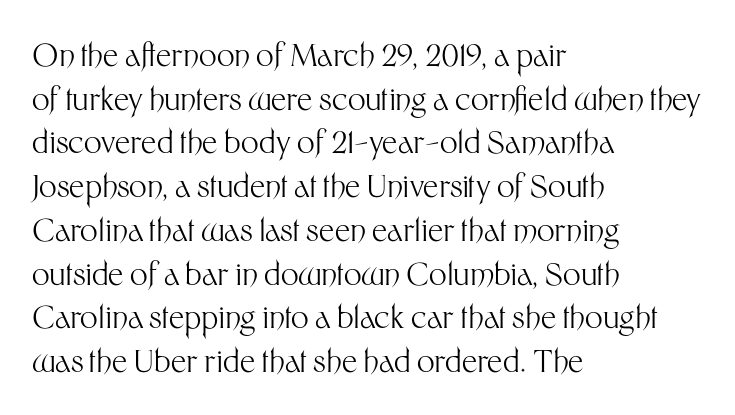
Q: Is the text bold? A: No.
Q: Is the text italic (slanted)? A: No, it is upright.
Q: Is the typeface a serif or a sans-serif typeface? A: Sans-serif.
Q: Is the text underlined? A: No.
Q: How is the paragraph aligned? A: Left-aligned.
Q: Is the spacing between letters normal or unusually wide? A: Normal.
Q: Is the spacing between lines tight, normal or loose? A: Normal.
Q: Width (condensed, normal, or wide)? A: Normal.
Q: Stroke contrast? A: Medium.
Q: x-height? A: Medium.
Q: Monospaced? A: No.
